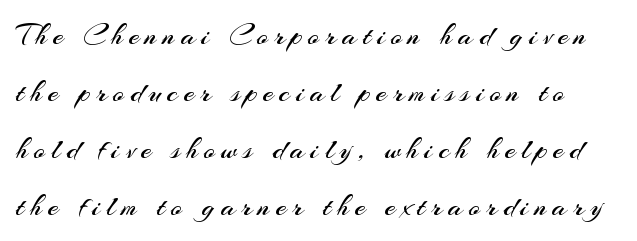
Q: Is the text bold? A: No.
Q: Is the text italic (slanted)? A: Yes.
Q: Is the typeface a serif or a sans-serif typeface? A: Sans-serif.
Q: Is the text underlined? A: No.
Q: Is the spacing between letters normal or unusually wide? A: Unusually wide.
Q: Is the spacing between lines tight, normal or loose? A: Loose.
Q: Width (condensed, normal, or wide)? A: Normal.
Q: Stroke contrast? A: Medium.
Q: x-height? A: Small.
Q: Monospaced? A: No.
